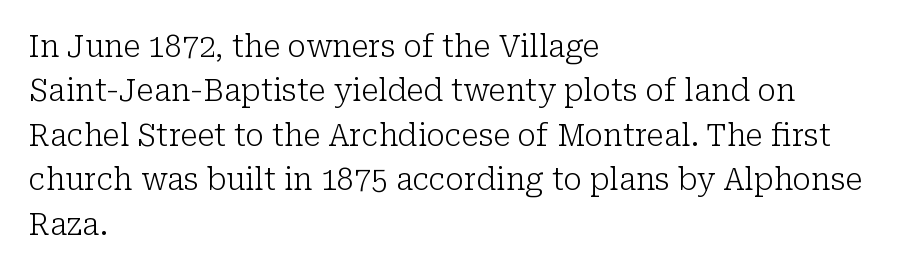
The image shows 30 px light serif type, upright; set left-aligned, normal line spacing (1.48x), normal letter spacing, not underlined; low stroke contrast and a medium x-height.
